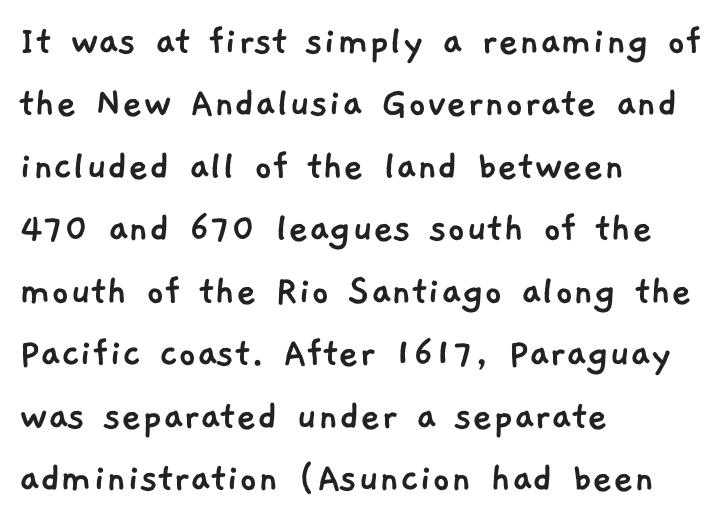
The image shows 44 px sans-serif type; set left-aligned, normal line spacing (1.42x), normal letter spacing, not underlined; low stroke contrast and a medium x-height.
